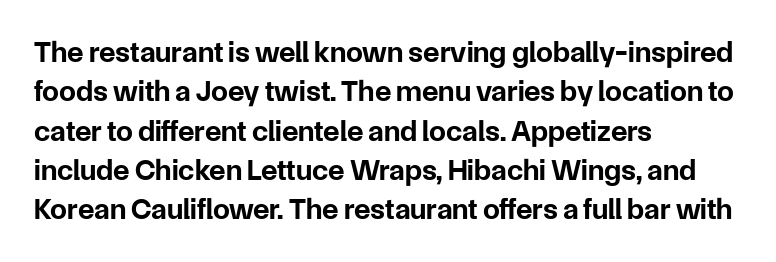
The image shows 30 px bold sans-serif type, upright; set left-aligned, normal line spacing (1.31x), normal letter spacing, not underlined; low stroke contrast and a medium x-height.
